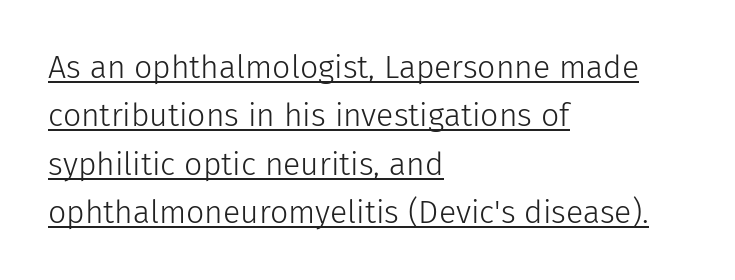
Q: Is the text bold? A: No.
Q: Is the text italic (slanted)? A: No, it is upright.
Q: Is the typeface a serif or a sans-serif typeface? A: Sans-serif.
Q: Is the text underlined? A: Yes.
Q: How is the paragraph aligned? A: Left-aligned.
Q: Is the spacing between letters normal or unusually wide? A: Normal.
Q: Is the spacing between lines tight, normal or loose? A: Normal.
Q: Width (condensed, normal, or wide)? A: Normal.
Q: Stroke contrast? A: Low.
Q: x-height? A: Medium.
Q: Monospaced? A: No.
